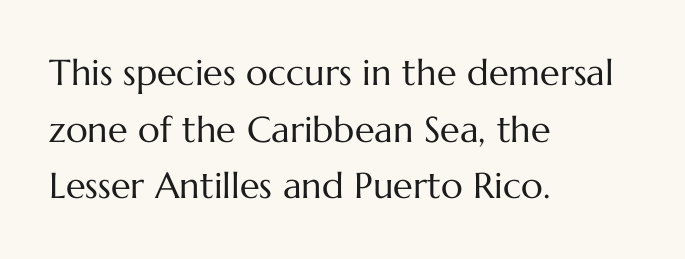
The image shows 36 px regular-weight type, upright; set left-aligned, normal line spacing (1.57x), normal letter spacing, not underlined; medium stroke contrast and a medium x-height.
